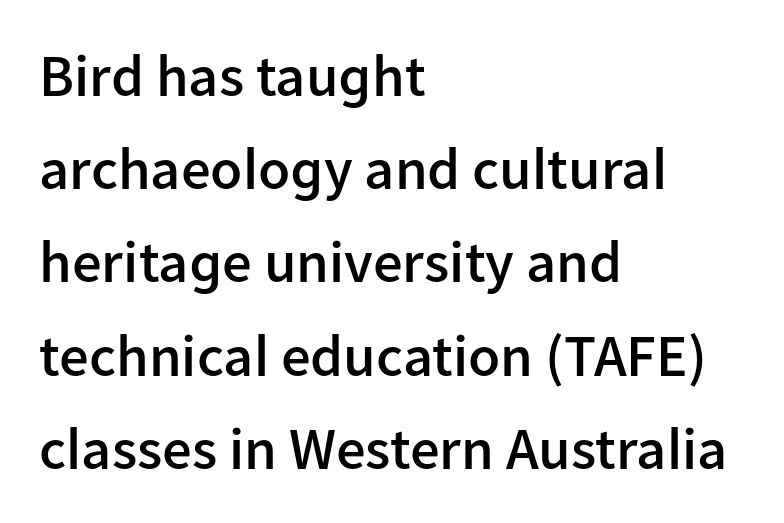
These lines are rendered in a variable-pitch font. The space directly below the letters is spotless. This is sans-serif lettering, the kind often seen on screens and signage. The rows are spaced the way most documents space them.
